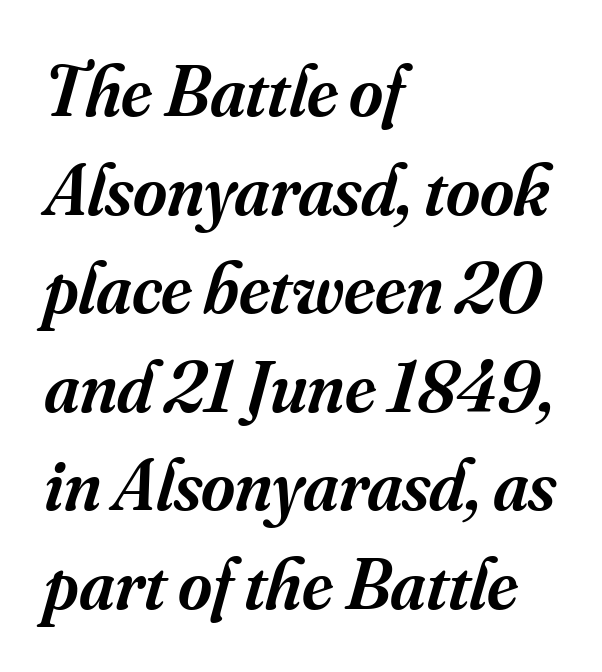
{"serif": "yes", "italic": "yes", "lean": "right", "slant_degrees": 16, "bold": "semi", "weight": "semibold", "width": "normal", "stroke_contrast": "medium", "x_height": "small", "monospaced": "no", "underline": "no", "align": "left", "line_spacing": "normal", "line_spacing_ratio": 1.35, "letter_spacing": "normal", "letter_spacing_em": 0.0, "glyph_px": 73}
